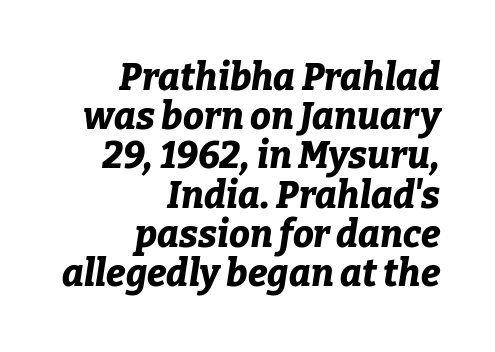
Q: Is the text bold? A: Yes.
Q: Is the text italic (slanted)? A: Yes, it leans right by about 9 degrees.
Q: Is the text underlined? A: No.
Q: How is the paragraph aligned? A: Right-aligned.
Q: Is the spacing between letters normal or unusually wide? A: Normal.
Q: Is the spacing between lines tight, normal or loose? A: Tight.
Q: Width (condensed, normal, or wide)? A: Normal.
Q: Stroke contrast? A: Low.
Q: x-height? A: Medium.
Q: Monospaced? A: No.
